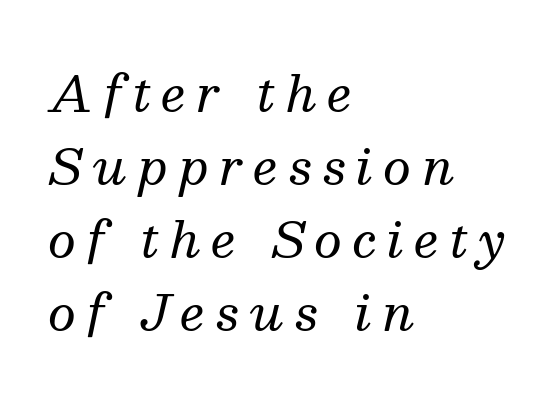
The image shows 49 px regular-weight serif type, italic (leaning right); set left-aligned, normal line spacing (1.49x), unusually wide letter spacing (+0.22 em), not underlined; medium stroke contrast and a medium x-height.
